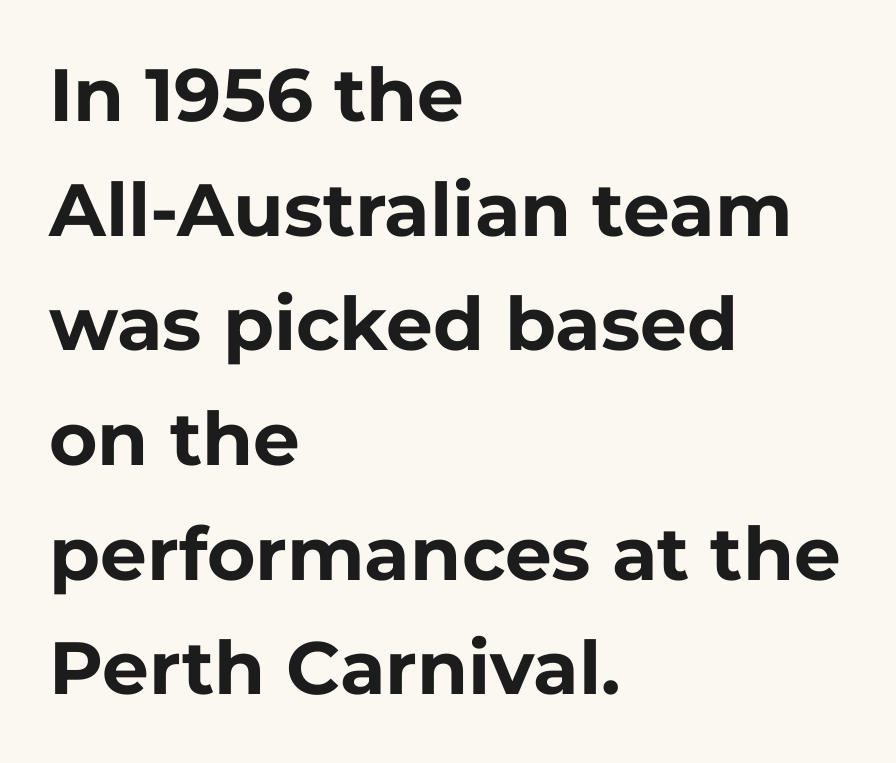
The image shows 74 px bold sans-serif type, upright; set left-aligned, normal line spacing (1.55x), normal letter spacing, not underlined; low stroke contrast and a medium x-height.
